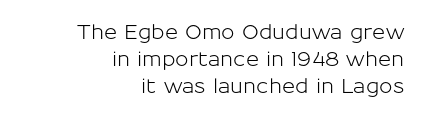
Q: Is the text italic (slanted)? A: No, it is upright.
Q: Is the text underlined? A: No.
Q: How is the paragraph aligned? A: Right-aligned.
Q: Is the spacing between letters normal or unusually wide? A: Normal.
Q: Is the spacing between lines tight, normal or loose? A: Normal.
